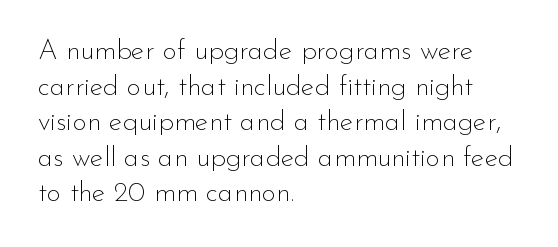
Q: Is the text bold? A: No.
Q: Is the text italic (slanted)? A: No, it is upright.
Q: Is the typeface a serif or a sans-serif typeface? A: Sans-serif.
Q: Is the text underlined? A: No.
Q: How is the paragraph aligned? A: Left-aligned.
Q: Is the spacing between letters normal or unusually wide? A: Normal.
Q: Is the spacing between lines tight, normal or loose? A: Normal.
Q: Width (condensed, normal, or wide)? A: Normal.
Q: Stroke contrast? A: Low.
Q: x-height? A: Small.
Q: Monospaced? A: No.
